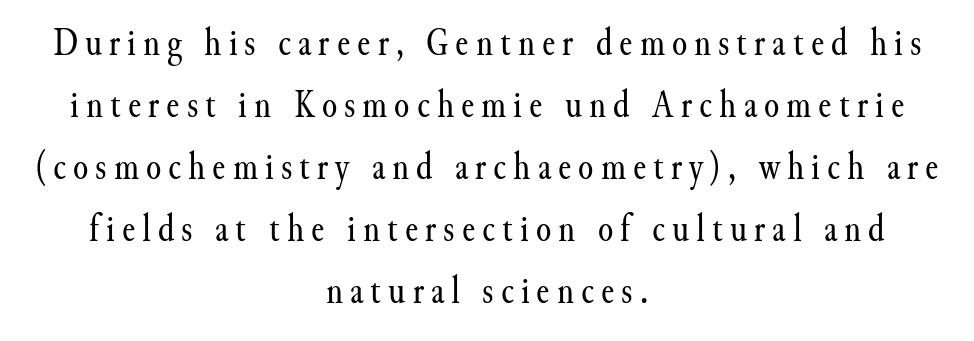
Both edges are ragged and mirror each other, which tells us the setting is centered. The lines sit at an ordinary, default distance from one another. No heavy texture on the line: the type isn't bold. These lines are rendered in a variable-pitch font. A clean baseline with only descenders dipping below it. You can tell it's not italic because the verticals are truly vertical.
